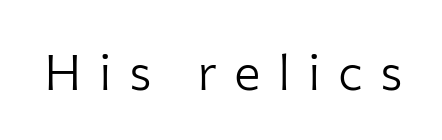
{"serif": "no", "italic": "no", "bold": "no", "weight": "light", "width": "normal", "stroke_contrast": "low", "x_height": "medium", "monospaced": "no", "underline": "no", "letter_spacing": "wide", "letter_spacing_em": 0.35, "glyph_px": 50}
